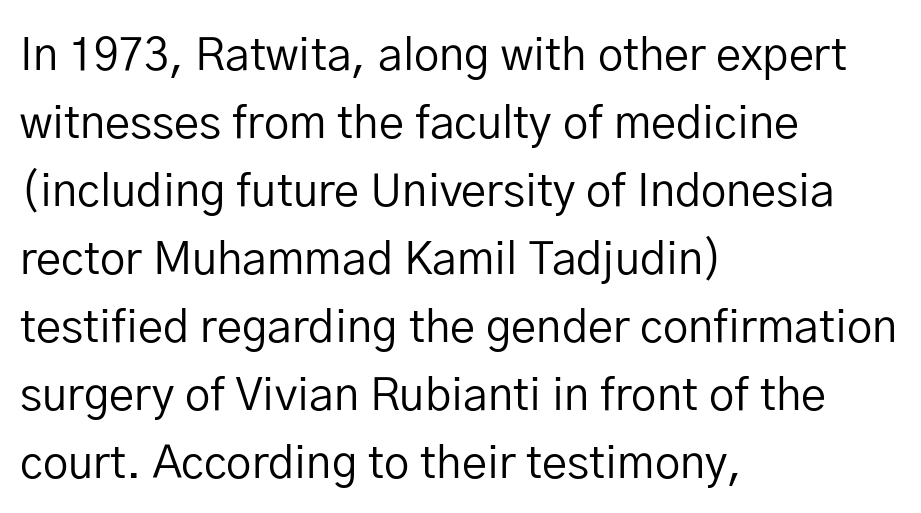
Q: Is the text bold? A: No.
Q: Is the text italic (slanted)? A: No, it is upright.
Q: Is the typeface a serif or a sans-serif typeface? A: Sans-serif.
Q: Is the text underlined? A: No.
Q: How is the paragraph aligned? A: Left-aligned.
Q: Is the spacing between letters normal or unusually wide? A: Normal.
Q: Is the spacing between lines tight, normal or loose? A: Normal.
Q: Width (condensed, normal, or wide)? A: Normal.
Q: Stroke contrast? A: Low.
Q: x-height? A: Medium.
Q: Monospaced? A: No.
